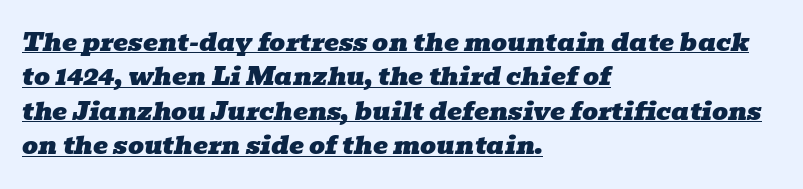
{"italic": "yes", "lean": "right", "slant_degrees": 10, "underline": "yes", "align": "left", "line_spacing": "normal", "line_spacing_ratio": 1.38, "letter_spacing": "normal", "letter_spacing_em": 0.0, "glyph_px": 25}
